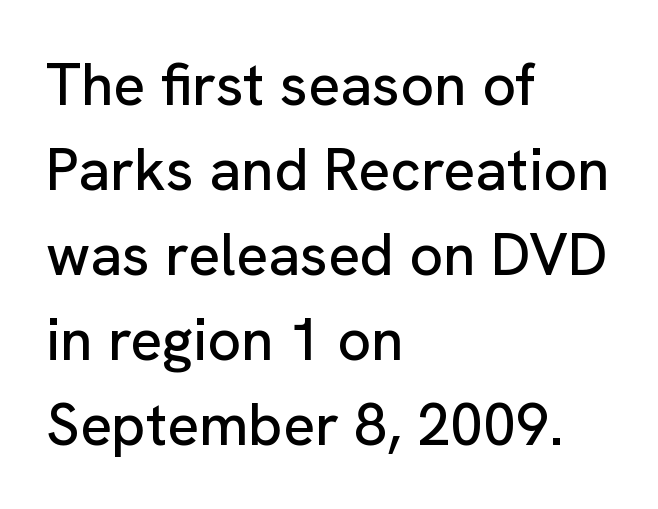
Q: Is the text italic (slanted)? A: No, it is upright.
Q: Is the typeface a serif or a sans-serif typeface? A: Sans-serif.
Q: Is the text underlined? A: No.
Q: How is the paragraph aligned? A: Left-aligned.
Q: Is the spacing between letters normal or unusually wide? A: Normal.
Q: Is the spacing between lines tight, normal or loose? A: Normal.
Q: Width (condensed, normal, or wide)? A: Normal.
Q: Stroke contrast? A: Low.
Q: x-height? A: Medium.
Q: Monospaced? A: No.
